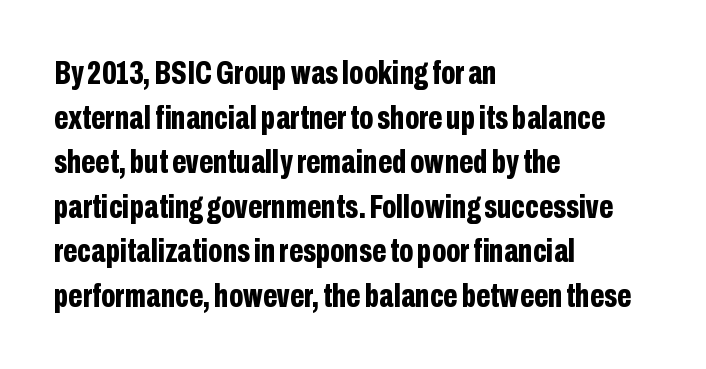
The image shows 34 px bold, condensed sans-serif type, upright; set left-aligned, normal line spacing (1.31x), normal letter spacing, not underlined; low stroke contrast and a medium x-height.
